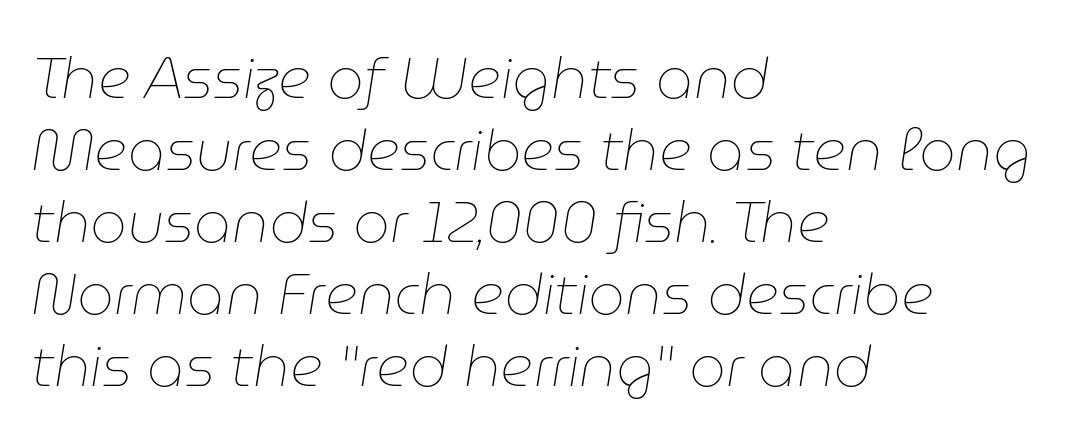
{"italic": "yes", "lean": "right", "slant_degrees": 9, "bold": "no", "weight": "thin", "width": "normal", "stroke_contrast": "low", "x_height": "medium", "monospaced": "no", "underline": "no", "align": "left", "line_spacing_ratio": 1.24, "letter_spacing": "normal", "letter_spacing_em": 0.0, "glyph_px": 58}
